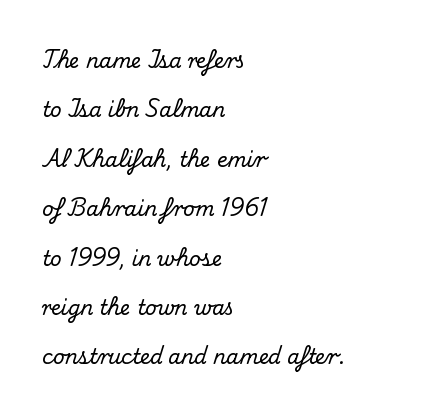
The image shows 20 px text type; set left-aligned, loose line spacing (2.47x), normal letter spacing, not underlined.
